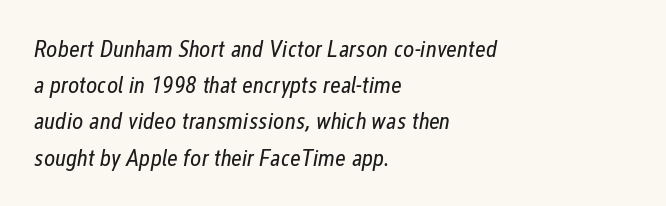
{"italic": "yes", "lean": "right", "slant_degrees": 12, "bold": "no", "underline": "no", "align": "left", "line_spacing": "normal", "line_spacing_ratio": 1.51, "letter_spacing": "normal", "letter_spacing_em": 0.0, "glyph_px": 24}
